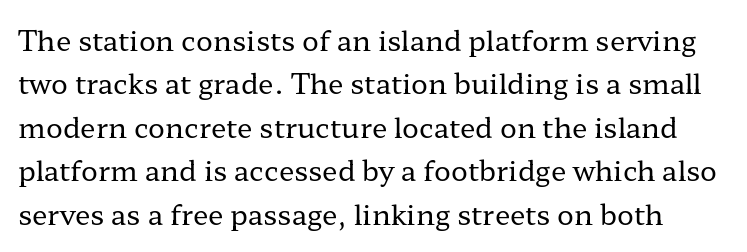
Q: Is the text bold? A: No.
Q: Is the text italic (slanted)? A: No, it is upright.
Q: Is the typeface a serif or a sans-serif typeface? A: Serif.
Q: Is the text underlined? A: No.
Q: Is the spacing between letters normal or unusually wide? A: Normal.
Q: Is the spacing between lines tight, normal or loose? A: Normal.
Q: Width (condensed, normal, or wide)? A: Wide.
Q: Stroke contrast? A: Low.
Q: x-height? A: Medium.
Q: Monospaced? A: No.
